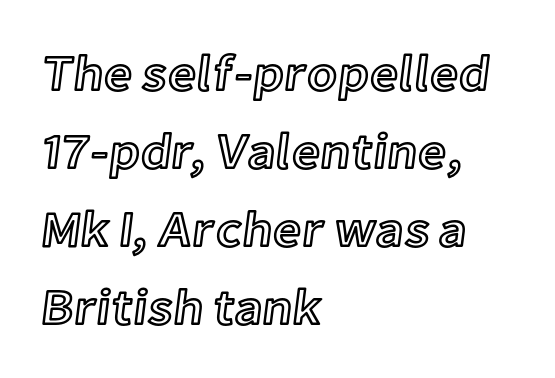
The image shows 50 px text type; set left-aligned, normal line spacing (1.56x), normal letter spacing, not underlined; a medium x-height.
